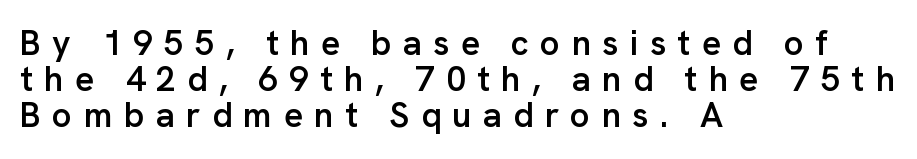
The image shows 35 px semibold sans-serif type, upright; set left-aligned, tight line spacing (1.03x), unusually wide letter spacing (+0.32 em), not underlined; low stroke contrast and a medium x-height.
